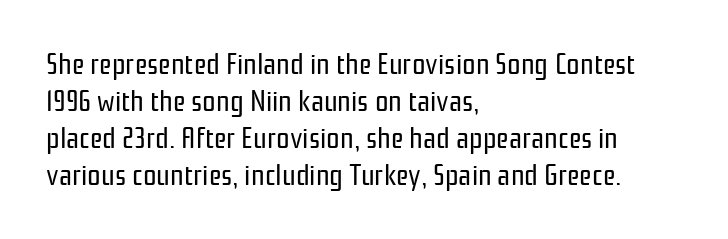
When letters stand straight like this, we call the style roman or upright. No extra tracking has been applied to these lines. The rendering uses natural spacing where letterforms have individual widths. Glance below the letters and you will spot only blank space.
